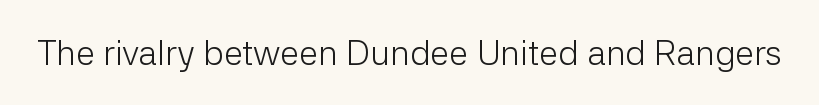
The image shows 35 px light sans-serif type, upright; set normal letter spacing, not underlined; low stroke contrast and a medium x-height.
